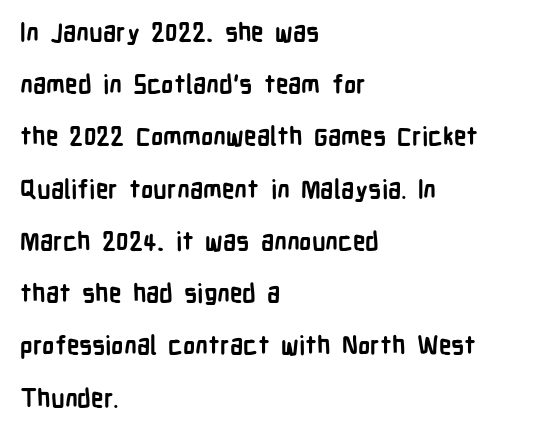
The lines are spread far apart with generous leading. Students, this is bold: see how much ink each stroke carries. The space beneath each line is pristine and unruled. Line beginnings align vertically; line endings do not. The axis of the letterforms is exactly vertical. In terms of letterspacing, this is plain default setting.
